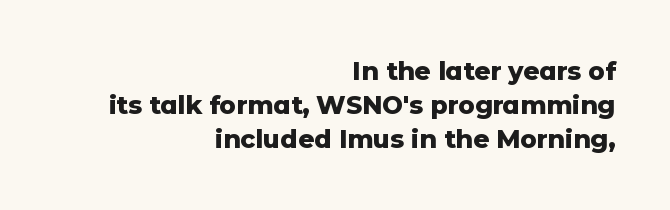
Q: Is the text bold? A: Yes.
Q: Is the text italic (slanted)? A: No, it is upright.
Q: Is the text underlined? A: No.
Q: How is the paragraph aligned? A: Right-aligned.
Q: Is the spacing between letters normal or unusually wide? A: Normal.
Q: Is the spacing between lines tight, normal or loose? A: Normal.
